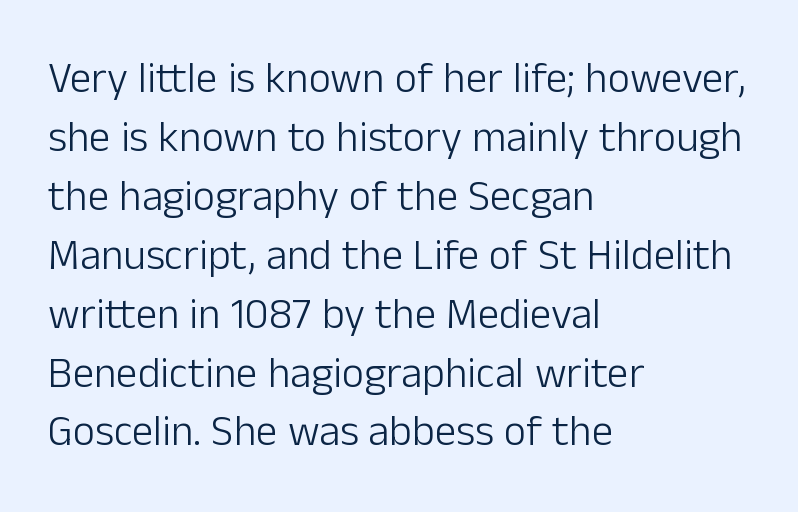
Q: Is the text bold? A: No.
Q: Is the text italic (slanted)? A: No, it is upright.
Q: Is the typeface a serif or a sans-serif typeface? A: Sans-serif.
Q: Is the text underlined? A: No.
Q: How is the paragraph aligned? A: Left-aligned.
Q: Is the spacing between letters normal or unusually wide? A: Normal.
Q: Is the spacing between lines tight, normal or loose? A: Normal.
Q: Width (condensed, normal, or wide)? A: Normal.
Q: Stroke contrast? A: Low.
Q: x-height? A: Medium.
Q: Monospaced? A: No.
